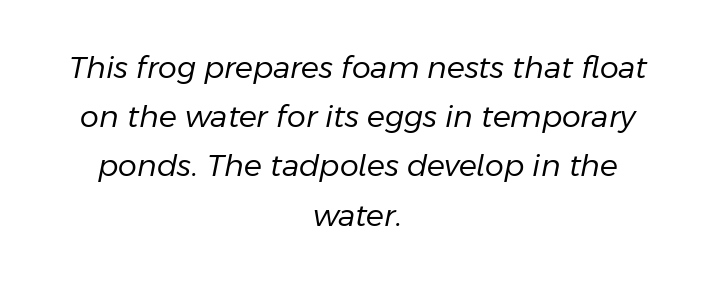
{"italic": "yes", "lean": "right", "slant_degrees": 11, "bold": "no", "weight": "regular", "width": "normal", "stroke_contrast": "low", "x_height": "medium", "monospaced": "no", "underline": "no", "align": "center", "line_spacing": "normal", "line_spacing_ratio": 1.64, "letter_spacing": "normal", "letter_spacing_em": 0.0, "glyph_px": 30}
